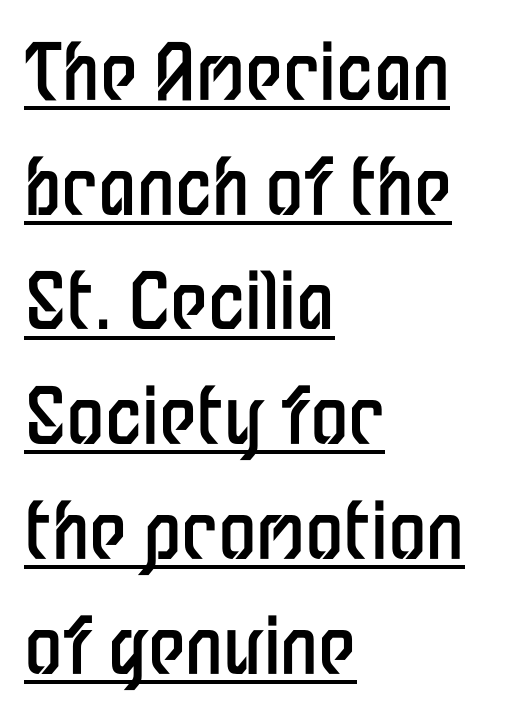
Where is the straight margin? On the left. No chunkiness to these letters — they're not bold. This sample uses plain, unmodified letter spacing. Underlining? Definitely there. Note the varied advance widths — an 'i' is clearly narrower than an 'm'. The block of text has a typical density, with ordinary space between rows.
